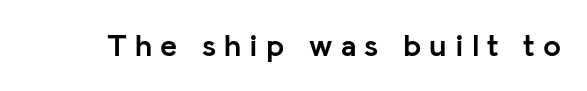
Lines of text with bare space underneath. This rendering employs a face without finishing strokes, i.e., a sans-serif. Tall strokes in this sample are plumb rather than angled. You could only call the tracking loose — the letters float apart.
